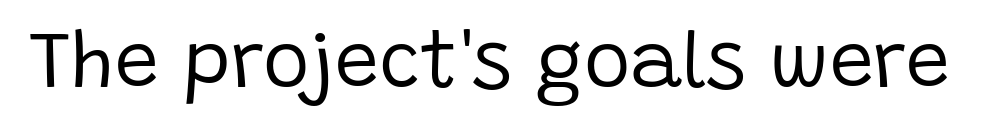
The letterforms sit shoulder to shoulder at normal distance. Character widths vary here, with narrow letters taking less room than wide ones. Check where the strokes stop: nothing finishes them off — pure sans. The passage shown is not bold in any degree. Just letters on the line, the space beneath them empty. Unlike italic type, these characters show no tilt at all.
